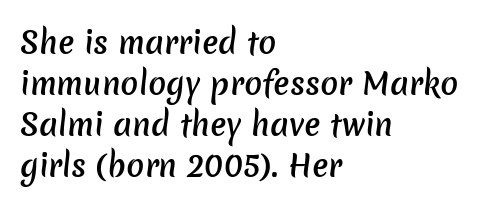
The image shows 30 px semibold sans-serif type; set left-aligned, normal line spacing (1.37x), normal letter spacing, not underlined; low stroke contrast and a medium x-height.
